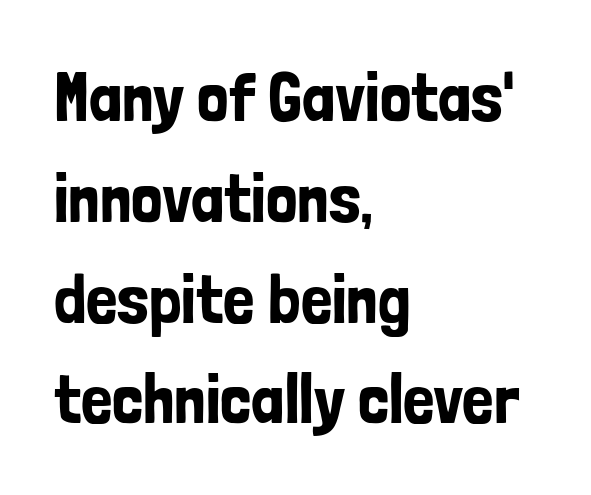
The image shows 70 px condensed sans-serif type, upright; set left-aligned, normal line spacing (1.44x), normal letter spacing, not underlined; low stroke contrast and a medium x-height.
